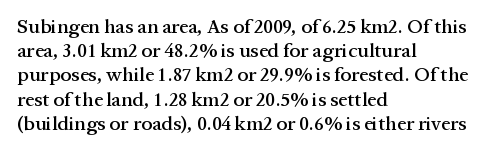
Q: Is the text italic (slanted)? A: No, it is upright.
Q: Is the text underlined? A: No.
Q: How is the paragraph aligned? A: Left-aligned.
Q: Is the spacing between letters normal or unusually wide? A: Normal.
